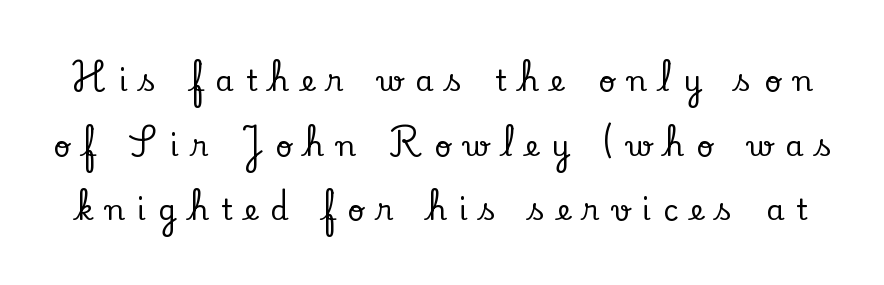
{"serif": "yes", "italic": "no", "width": "normal", "stroke_contrast": "low", "x_height": "small", "monospaced": "no", "underline": "no", "line_spacing": "loose", "line_spacing_ratio": 2.23, "letter_spacing": "wide", "letter_spacing_em": 0.43, "glyph_px": 29}
